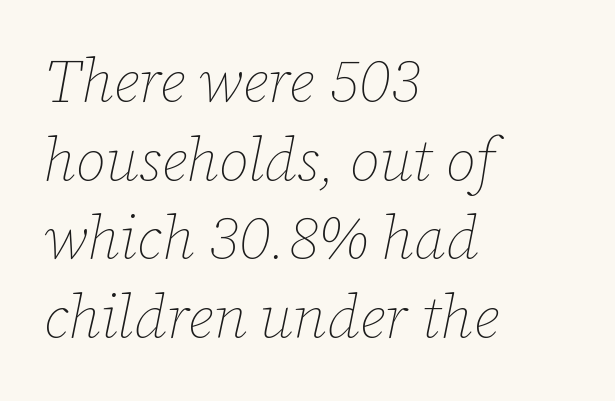
Q: Is the text bold? A: No.
Q: Is the text italic (slanted)? A: Yes, it leans right by about 12 degrees.
Q: Is the text underlined? A: No.
Q: How is the paragraph aligned? A: Left-aligned.
Q: Is the spacing between letters normal or unusually wide? A: Normal.
Q: Is the spacing between lines tight, normal or loose? A: Normal.
Q: Width (condensed, normal, or wide)? A: Normal.
Q: Stroke contrast? A: Low.
Q: x-height? A: Medium.
Q: Monospaced? A: No.
